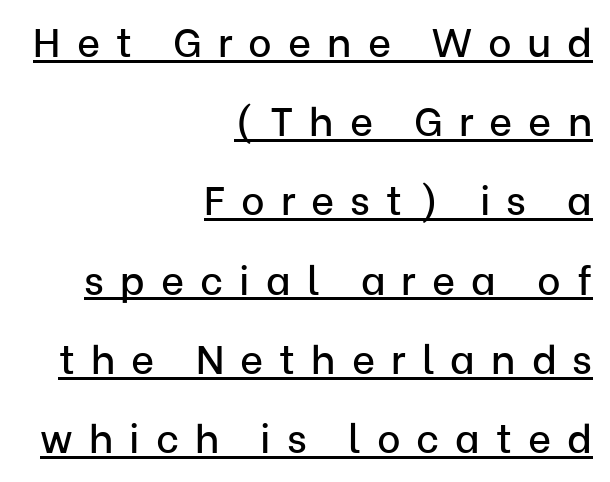
The image shows 40 px sans-serif type, upright; set right-aligned, loose line spacing (1.98x), unusually wide letter spacing (+0.4 em), underlined; low stroke contrast and a medium x-height.
